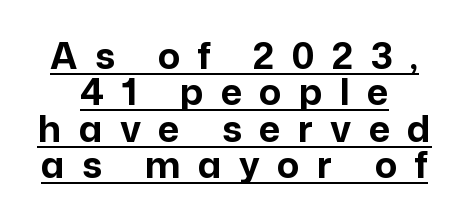
Q: Is the text bold? A: Yes.
Q: Is the text italic (slanted)? A: No, it is upright.
Q: Is the typeface a serif or a sans-serif typeface? A: Sans-serif.
Q: Is the text underlined? A: Yes.
Q: How is the paragraph aligned? A: Centered.
Q: Is the spacing between letters normal or unusually wide? A: Unusually wide.
Q: Is the spacing between lines tight, normal or loose? A: Tight.
Q: Width (condensed, normal, or wide)? A: Normal.
Q: Stroke contrast? A: Low.
Q: x-height? A: Medium.
Q: Monospaced? A: No.
